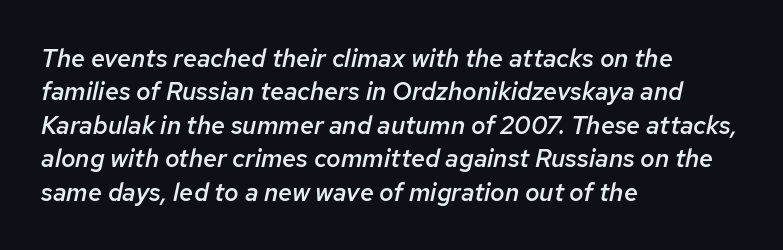
{"italic": "yes", "lean": "right", "slant_degrees": 12, "bold": "semi", "underline": "no", "align": "left", "line_spacing": "normal", "line_spacing_ratio": 1.34, "letter_spacing": "normal", "letter_spacing_em": 0.0, "glyph_px": 25}
